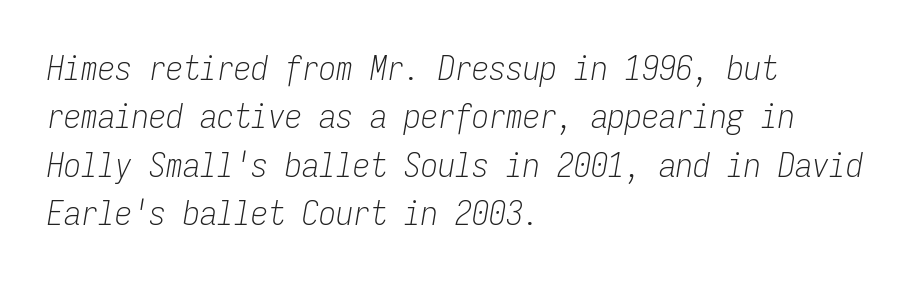
Q: Is the text bold? A: No.
Q: Is the text italic (slanted)? A: Yes, it leans right by about 9 degrees.
Q: Is the text underlined? A: No.
Q: How is the paragraph aligned? A: Left-aligned.
Q: Is the spacing between letters normal or unusually wide? A: Normal.
Q: Is the spacing between lines tight, normal or loose? A: Normal.
Q: Width (condensed, normal, or wide)? A: Condensed.
Q: Stroke contrast? A: Low.
Q: x-height? A: Medium.
Q: Monospaced? A: Yes.
